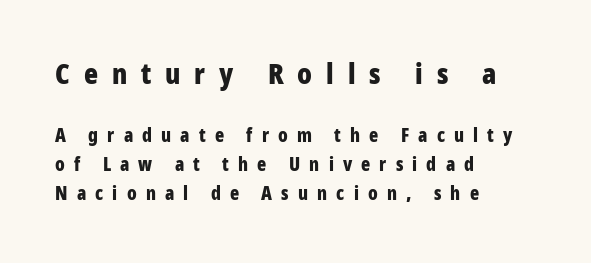
{"serif": "no", "italic": "no", "bold": "yes", "weight": "bold", "width": "condensed", "stroke_contrast": "low", "x_height": "large", "monospaced": "no", "underline": "no", "align": "left", "line_spacing": "normal", "line_spacing_ratio": 1.52, "letter_spacing": "wide", "letter_spacing_em": 0.48, "larger_block": "first", "size_ratio": 1.53, "glyph_px": 29}
